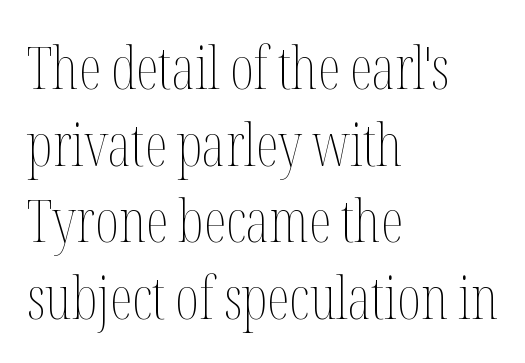
The image shows 58 px thin, condensed type, upright; set left-aligned, normal line spacing (1.32x), normal letter spacing, not underlined; medium stroke contrast and a medium x-height.
